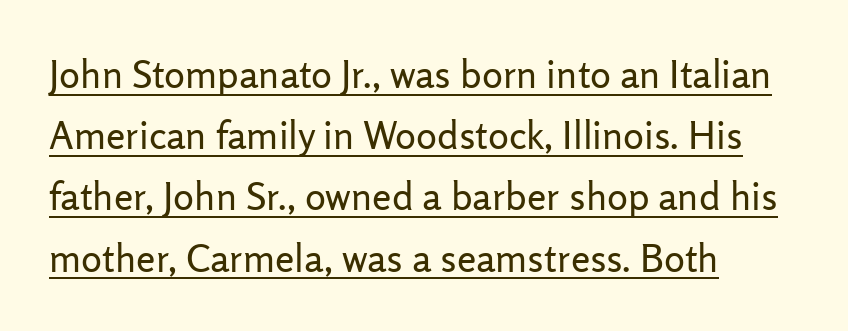
Q: Is the text bold? A: No.
Q: Is the text italic (slanted)? A: No, it is upright.
Q: Is the typeface a serif or a sans-serif typeface? A: Sans-serif.
Q: Is the text underlined? A: Yes.
Q: How is the paragraph aligned? A: Left-aligned.
Q: Is the spacing between letters normal or unusually wide? A: Normal.
Q: Is the spacing between lines tight, normal or loose? A: Normal.
Q: Width (condensed, normal, or wide)? A: Normal.
Q: Stroke contrast? A: Low.
Q: x-height? A: Medium.
Q: Monospaced? A: No.
